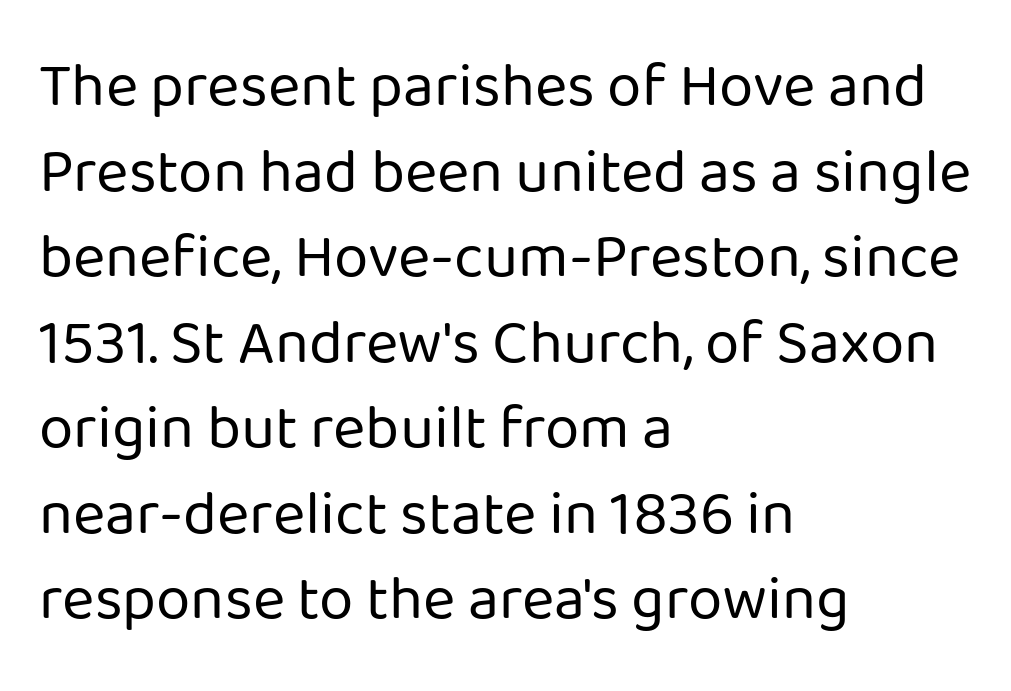
The image shows 62 px regular-weight sans-serif type, upright; set left-aligned, normal line spacing (1.38x), normal letter spacing, not underlined; low stroke contrast and a medium x-height.
